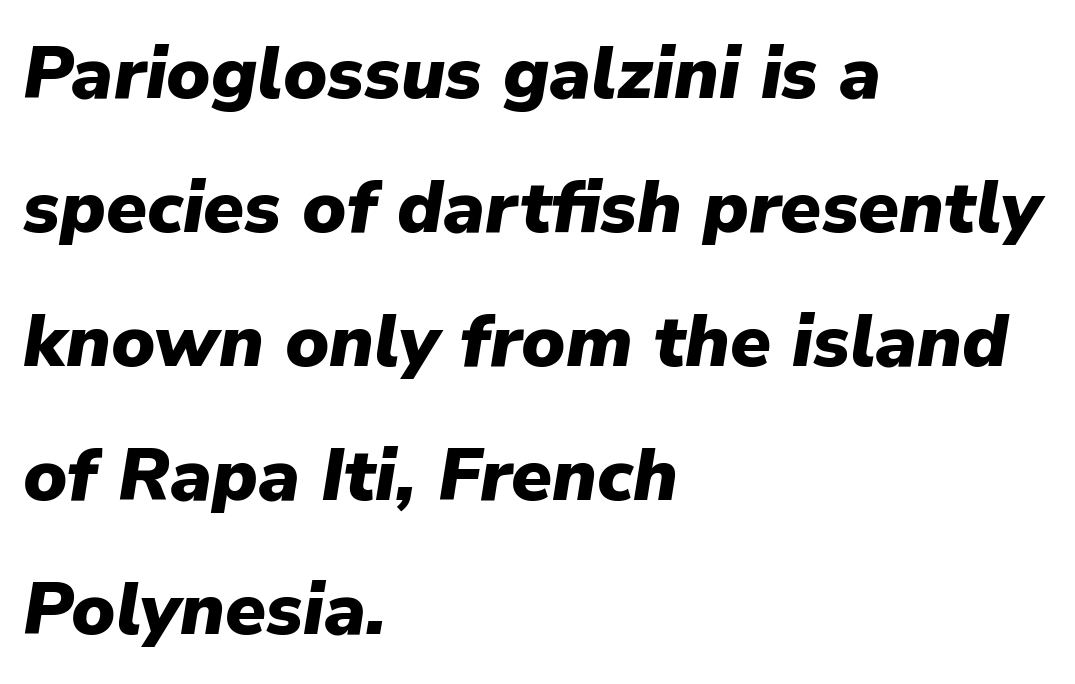
Tracking value appears to be zero — textbook default spacing. Descender tails drop into unmarked territory. The passage shown is typed in a proportional face where columns would drift. Typographic density is high because the face is bold. These lines are set flush left with a ragged right edge. Notice how the stems are inclined rather than vertical — that's the hallmark of italics.
